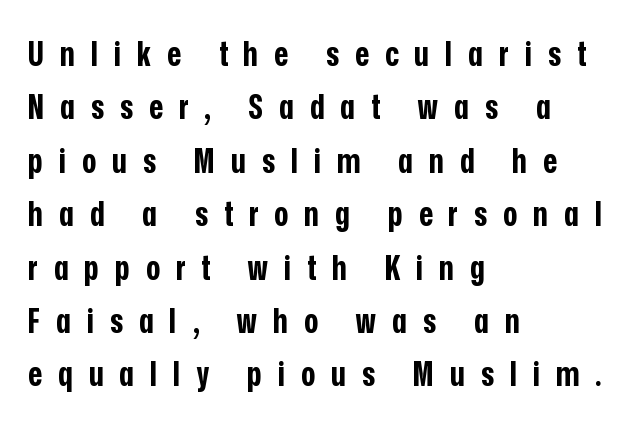
{"serif": "no", "italic": "no", "bold": "yes", "weight": "bold", "width": "condensed", "stroke_contrast": "low", "x_height": "medium", "monospaced": "no", "underline": "no", "align": "left", "line_spacing": "normal", "line_spacing_ratio": 1.57, "letter_spacing": "wide", "letter_spacing_em": 0.47, "glyph_px": 34}
